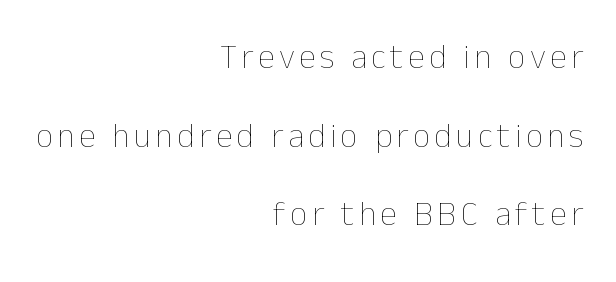
The image shows 34 px thin type, upright; set right-aligned, loose line spacing (2.31x), not underlined; low stroke contrast and a medium x-height.
